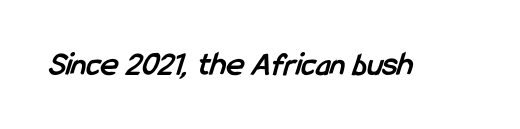
Q: Is the text bold? A: Yes.
Q: Is the typeface a serif or a sans-serif typeface? A: Sans-serif.
Q: Is the text underlined? A: No.
Q: Is the spacing between letters normal or unusually wide? A: Normal.
Q: Width (condensed, normal, or wide)? A: Condensed.
Q: Stroke contrast? A: Low.
Q: x-height? A: Medium.
Q: Monospaced? A: No.
